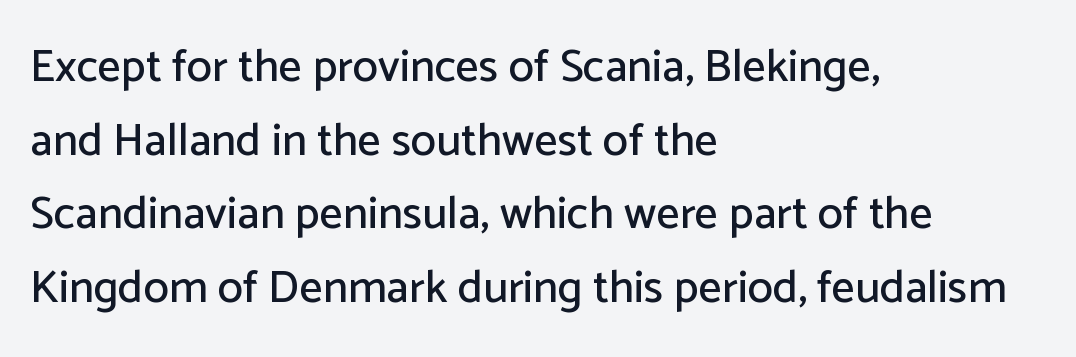
{"serif": "no", "italic": "no", "width": "normal", "stroke_contrast": "low", "x_height": "medium", "monospaced": "no", "underline": "no", "align": "left", "line_spacing": "normal", "line_spacing_ratio": 1.6, "letter_spacing": "normal", "letter_spacing_em": 0.0, "glyph_px": 46}
